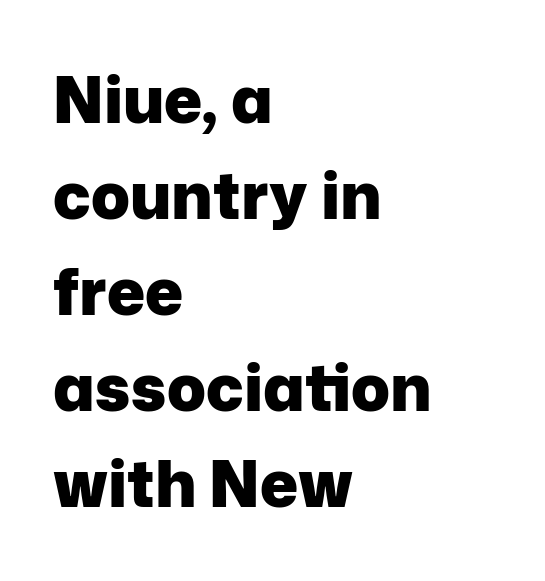
The image shows 64 px heavy sans-serif type, upright; set left-aligned, normal line spacing (1.5x), normal letter spacing, not underlined; low stroke contrast and a medium x-height.
